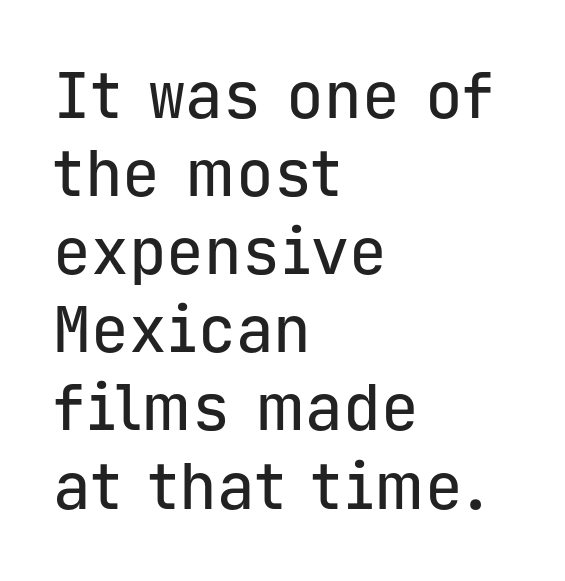
{"serif": "no", "italic": "no", "width": "normal", "stroke_contrast": "low", "x_height": "medium", "monospaced": "yes", "underline": "no", "align": "left", "line_spacing_ratio": 1.24, "letter_spacing": "normal", "letter_spacing_em": 0.0, "glyph_px": 63}
